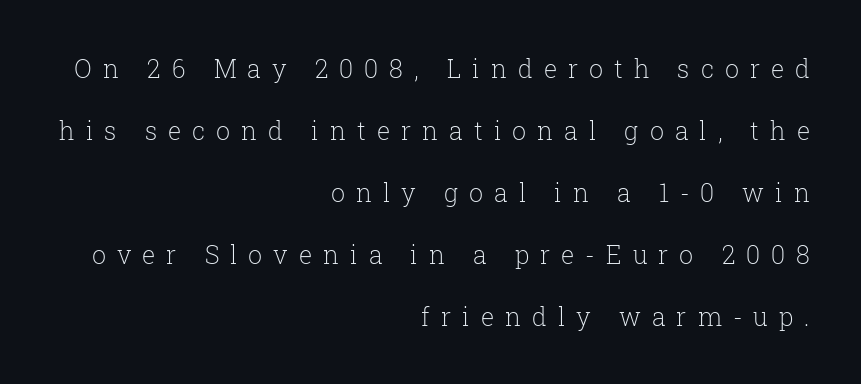
{"italic": "no", "bold": "no", "underline": "no", "align": "right", "line_spacing": "loose", "line_spacing_ratio": 2.48, "letter_spacing": "wide", "letter_spacing_em": 0.44, "glyph_px": 25}
